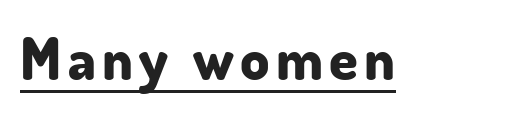
Q: Is the text bold? A: Yes.
Q: Is the text italic (slanted)? A: No, it is upright.
Q: Is the typeface a serif or a sans-serif typeface? A: Sans-serif.
Q: Is the text underlined? A: Yes.
Q: Width (condensed, normal, or wide)? A: Normal.
Q: Stroke contrast? A: Low.
Q: x-height? A: Small.
Q: Monospaced? A: No.
